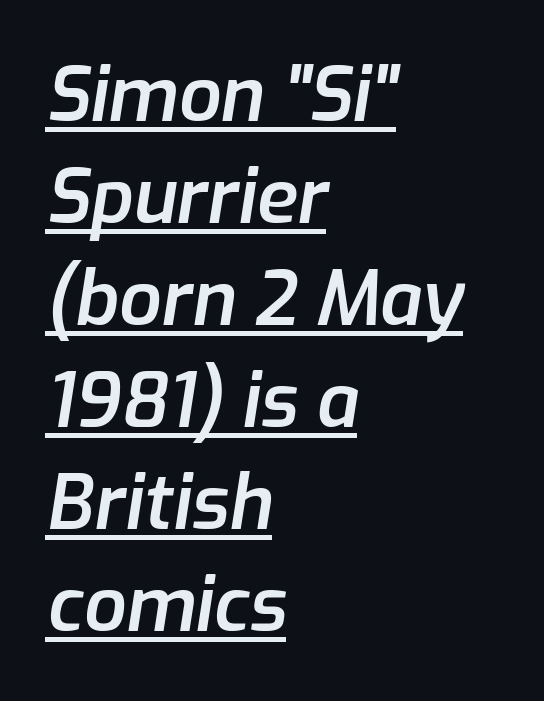
The image shows 75 px semibold type, italic (leaning right); set left-aligned, normal line spacing (1.36x), normal letter spacing, underlined; low stroke contrast and a medium x-height.
